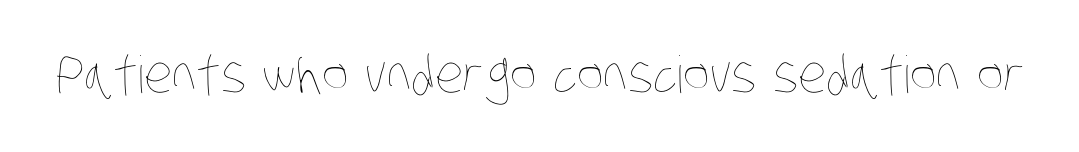
{"bold": "no", "weight": "thin", "width": "condensed", "stroke_contrast": "low", "x_height": "large", "monospaced": "no", "underline": "no", "letter_spacing": "normal", "letter_spacing_em": 0.0, "glyph_px": 51}
